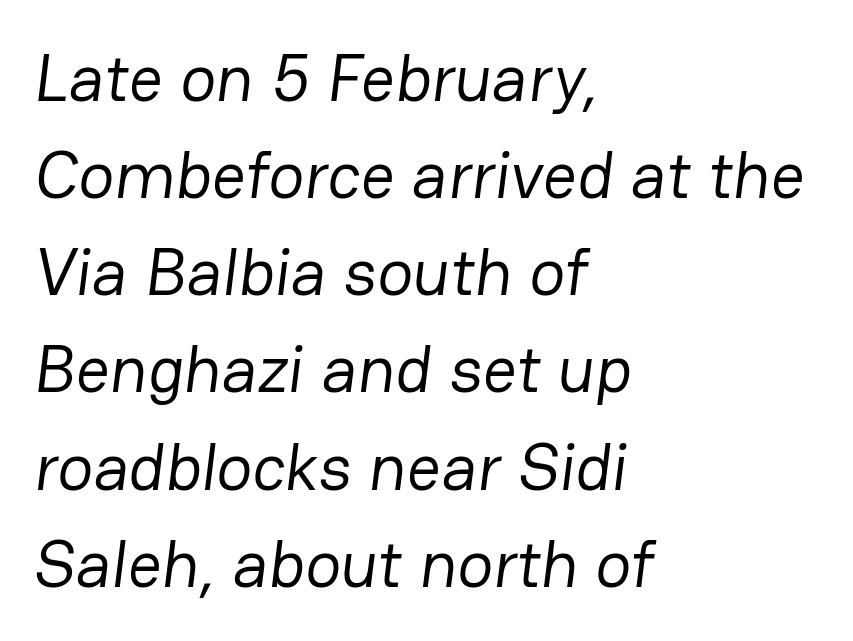
{"serif": "no", "bold": "no", "weight": "regular", "width": "normal", "stroke_contrast": "low", "x_height": "medium", "monospaced": "no", "underline": "no", "align": "left", "line_spacing": "normal", "line_spacing_ratio": 1.45, "letter_spacing": "normal", "letter_spacing_em": 0.0, "glyph_px": 67}
